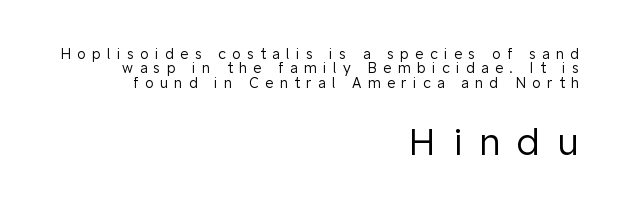
Q: Is the text bold? A: No.
Q: Is the text italic (slanted)? A: No, it is upright.
Q: Is the typeface a serif or a sans-serif typeface? A: Sans-serif.
Q: Is the text underlined? A: No.
Q: How is the paragraph aligned? A: Right-aligned.
Q: Is the spacing between letters normal or unusually wide? A: Unusually wide.
Q: Is the spacing between lines tight, normal or loose? A: Tight.
Q: Which block of text is set in a larger size, the first (top) or the second (bottom)? A: The second (bottom) one.
Q: Width (condensed, normal, or wide)? A: Normal.
Q: Stroke contrast? A: Low.
Q: x-height? A: Medium.
Q: Monospaced? A: No.
